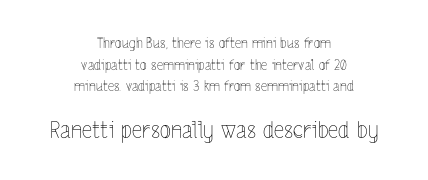
The image shows 23 px text type, upright; set centered, normal line spacing (1.54x), normal letter spacing, not underlined; the second (bottom) block is 1.64x larger.
